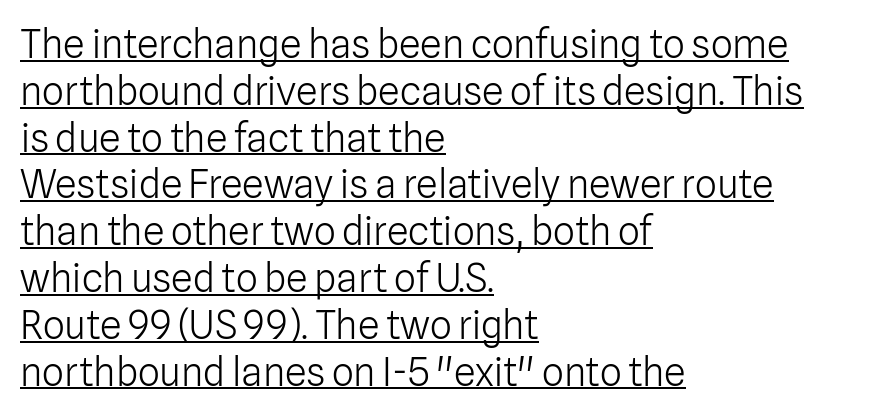
Each line of the rendering has a horizontal stroke beneath the glyphs. The axis of the letterforms is exactly vertical. Is the stroke heavy? The answer is a plain regular-or-lighter. Each letter keeps its own natural width here, so spacing adapts to shape. Stroke terminals: plain, sans-serif.
